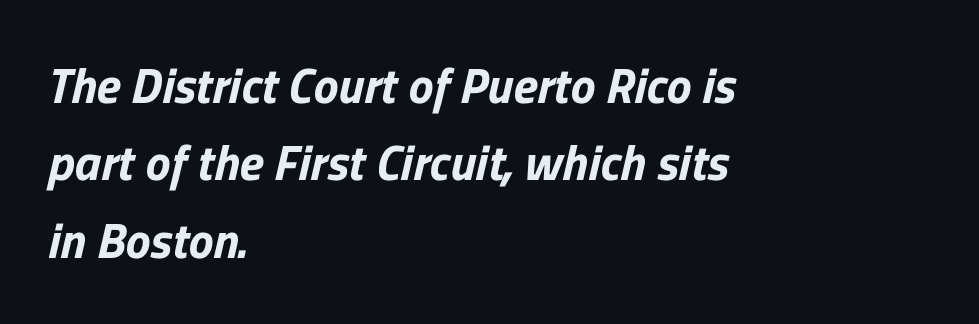
Summary of vertical rhythm: regular, with standard interline spacing. This rendering uses left alignment, leaving the right contour irregular. Is this a sans? Yes — the strokes have no serifs. Each letter keeps its own natural width here, so spacing adapts to shape. Any mark beneath the type? The region is blank. Look at the tracking — it's just the regular setting, nothing added.
